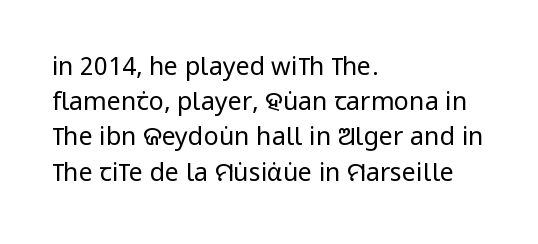
Weight: not bold — regular or lighter. Summary of vertical rhythm: regular, with standard interline spacing. Italic? Not at all — the glyphs are vertical. Words appear dense and cohesive because spacing is normal. Glance below the letters and you will spot only blank space.
